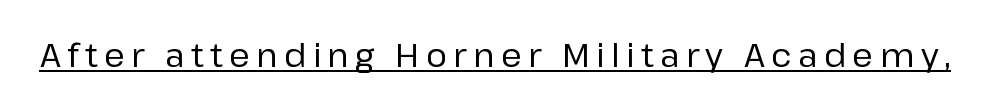
Each letter keeps its own natural width here, so spacing adapts to shape. This sample uses expanded letter spacing, leaving extra air between glyphs. The font family rendered here belongs to the sans-serif group. Caption: lettering with a line underneath. Nope, not italic — everything's standing straight.
